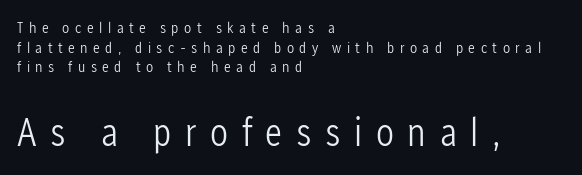
Examine the stroke ends and you'll find no serifs. Reading top to bottom, the characters get bigger at the block break. The typeface has the unassuming heft of standard copy or less. Short and long lines alike share a common starting point at left.
